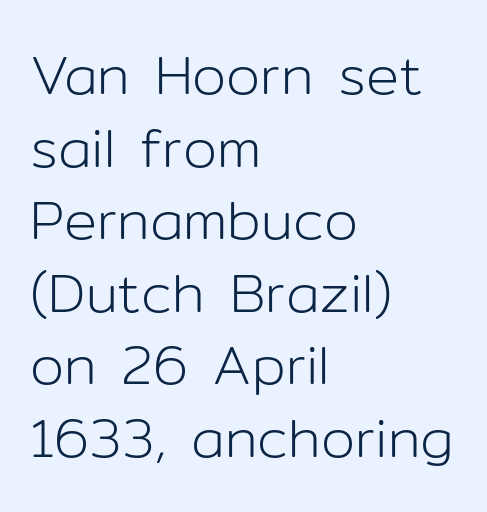
{"serif": "no", "italic": "no", "bold": "no", "weight": "light", "width": "normal", "stroke_contrast": "low", "x_height": "medium", "monospaced": "no", "underline": "no", "align": "left", "line_spacing": "normal", "line_spacing_ratio": 1.32, "letter_spacing": "normal", "letter_spacing_em": 0.0, "glyph_px": 55}
